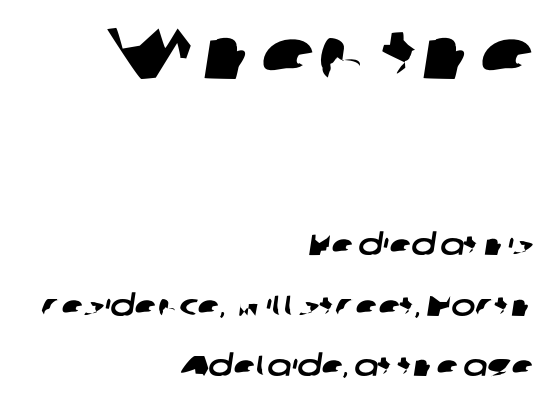
The image shows 73 px wide sans-serif type; set right-aligned, loose line spacing (2.08x), normal letter spacing, not underlined; the first (top) block is 2.52x larger; low stroke contrast and a medium x-height.
